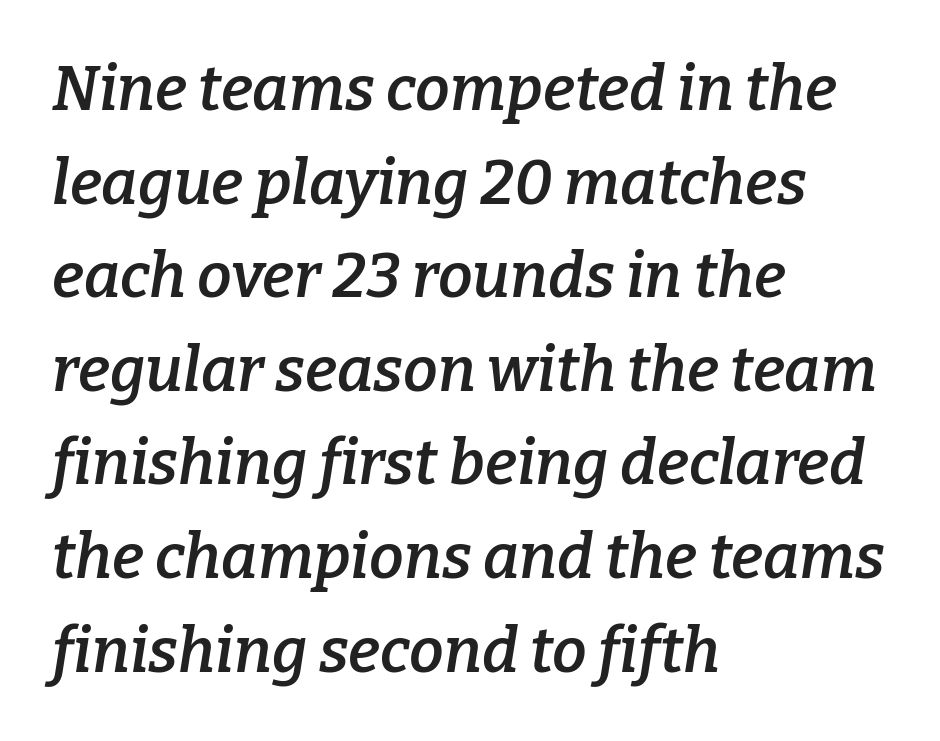
Q: Is the text bold? A: Semi-bold.
Q: Is the text italic (slanted)? A: Yes, it leans right by about 9 degrees.
Q: Is the typeface a serif or a sans-serif typeface? A: Serif.
Q: Is the text underlined? A: No.
Q: How is the paragraph aligned? A: Left-aligned.
Q: Is the spacing between letters normal or unusually wide? A: Normal.
Q: Is the spacing between lines tight, normal or loose? A: Normal.
Q: Width (condensed, normal, or wide)? A: Normal.
Q: Stroke contrast? A: Low.
Q: x-height? A: Medium.
Q: Monospaced? A: No.
